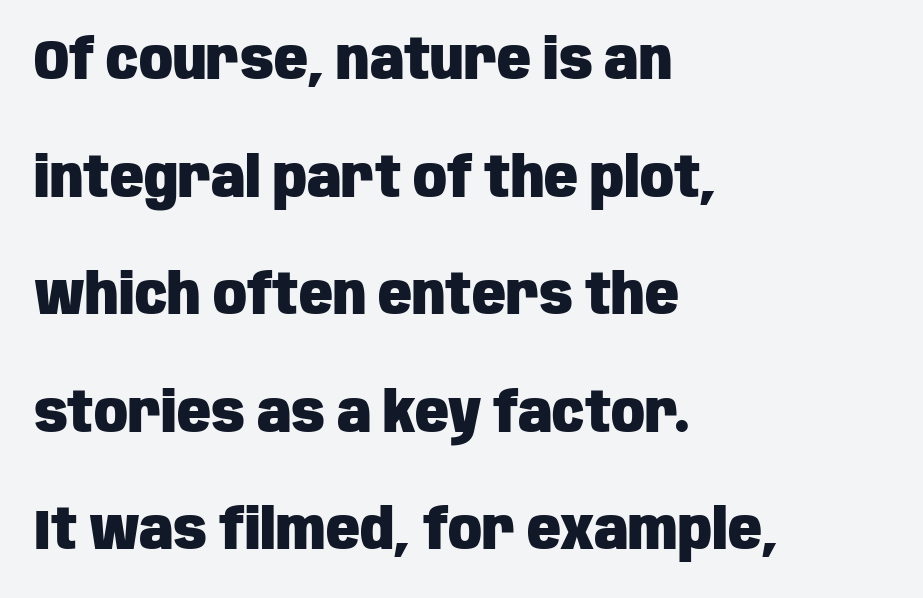
The image shows 56 px heavy, condensed sans-serif type, upright; set left-aligned, loose line spacing (2.1x), normal letter spacing, not underlined; low stroke contrast and a large x-height.
